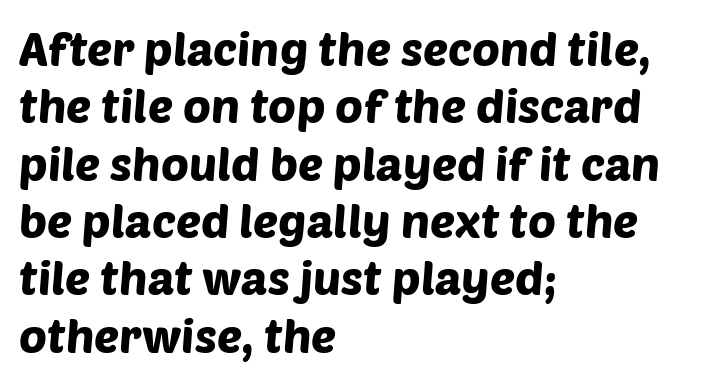
This rendering leaves character spacing at its baseline value. No word sits above an underline. Each letter keeps its own natural width here, so spacing adapts to shape. Horizontally, the lines are justified to the leading edge only. The typeface chosen for these lines omits serifs.
